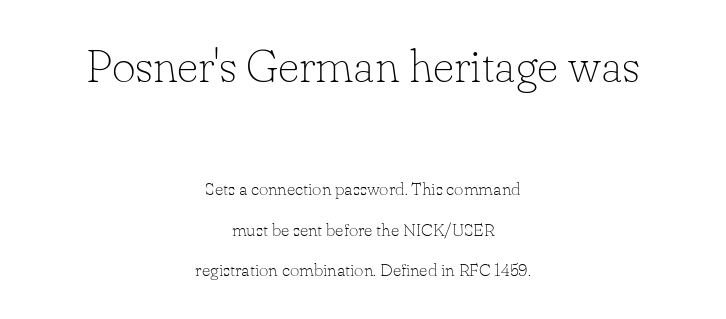
The image shows 46 px thin serif type, upright; set centered, loose line spacing (2.25x), normal letter spacing, not underlined; the first (top) block is 2.56x larger; low stroke contrast and a small x-height.
